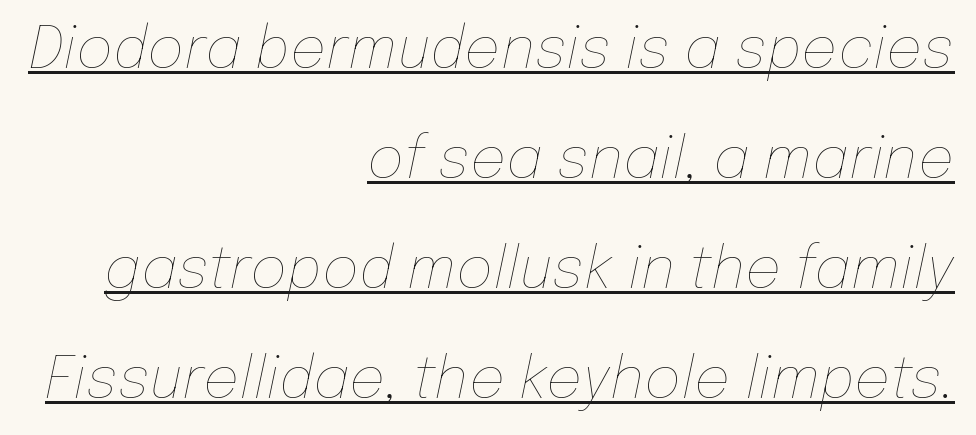
Q: Is the text bold? A: No.
Q: Is the text italic (slanted)? A: Yes, it leans right by about 12 degrees.
Q: Is the text underlined? A: Yes.
Q: How is the paragraph aligned? A: Right-aligned.
Q: Is the spacing between letters normal or unusually wide? A: Normal.
Q: Is the spacing between lines tight, normal or loose? A: Loose.
Q: Width (condensed, normal, or wide)? A: Normal.
Q: Stroke contrast? A: Low.
Q: x-height? A: Medium.
Q: Monospaced? A: No.
